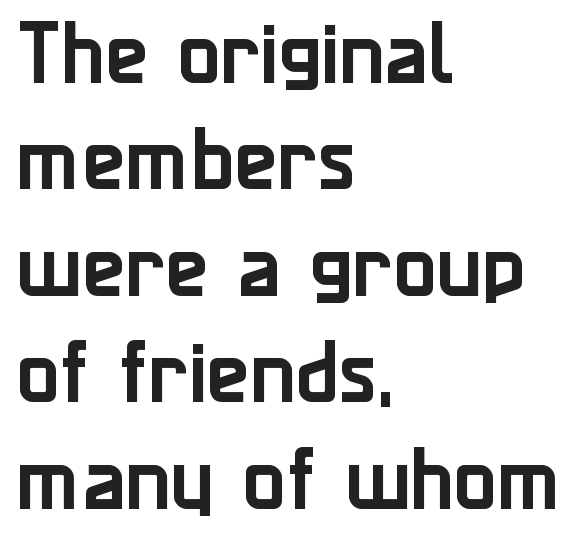
The image shows 71 px sans-serif type, upright; set left-aligned, normal line spacing (1.5x), normal letter spacing, not underlined; low stroke contrast and a medium x-height.
